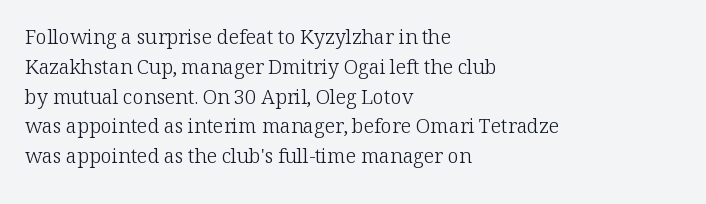
Q: Is the text bold? A: No.
Q: Is the text italic (slanted)? A: No, it is upright.
Q: Is the text underlined? A: No.
Q: How is the paragraph aligned? A: Left-aligned.
Q: Is the spacing between letters normal or unusually wide? A: Normal.
Q: Is the spacing between lines tight, normal or loose? A: Normal.
